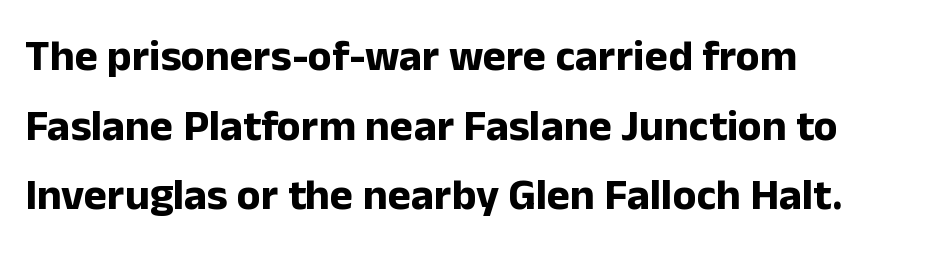
Underlining? Definitely not there. Typographic density is high because the face is bold. Looks like regular typesetting: each glyph gets only the width it needs. The lines sit at an ordinary, default distance from one another. The typography opts for an upright posture over an oblique one.
